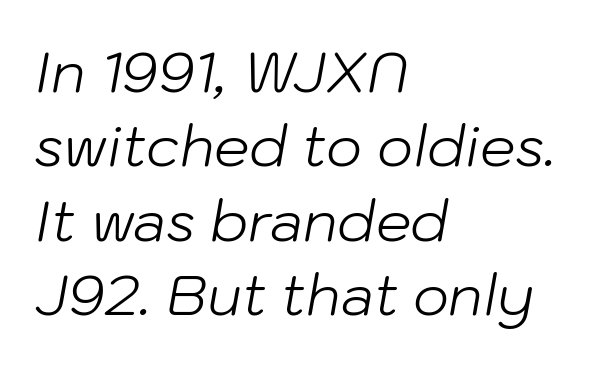
Honestly, the row spacing looks completely unremarkable. These lines are rendered in a variable-pitch font. The space directly below the letters is spotless. The face used here is rendered with its standard letterfit.
